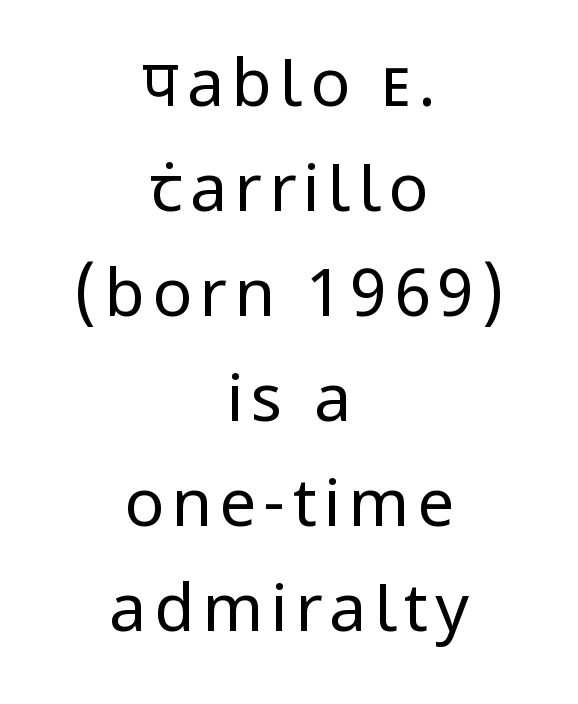
The designer left line spacing at the default. Spacing verdict: proportional, widths tailored to each character. A student would call this center alignment; a typographer would say set centered. The glyphs are unaccompanied by any horizontal stroke below them.
